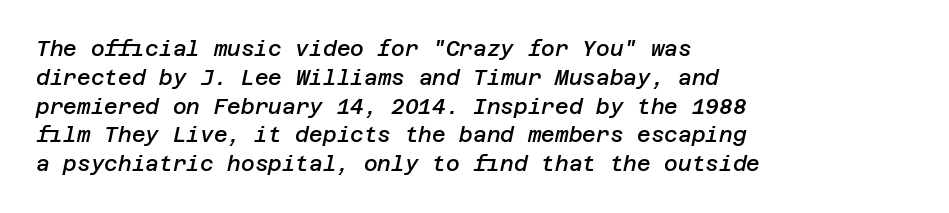
Descenders hang freely into open space. All the whitespace from short lines collects on the right. Summary of vertical rhythm: regular, with standard interline spacing. Italic: yes, the glyphs are oblique.
